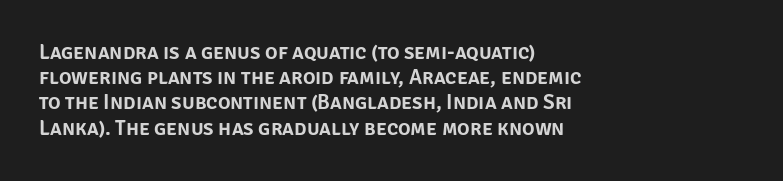
{"italic": "no", "underline": "no", "align": "left", "line_spacing_ratio": 1.2, "letter_spacing": "normal", "letter_spacing_em": 0.0, "glyph_px": 21}
